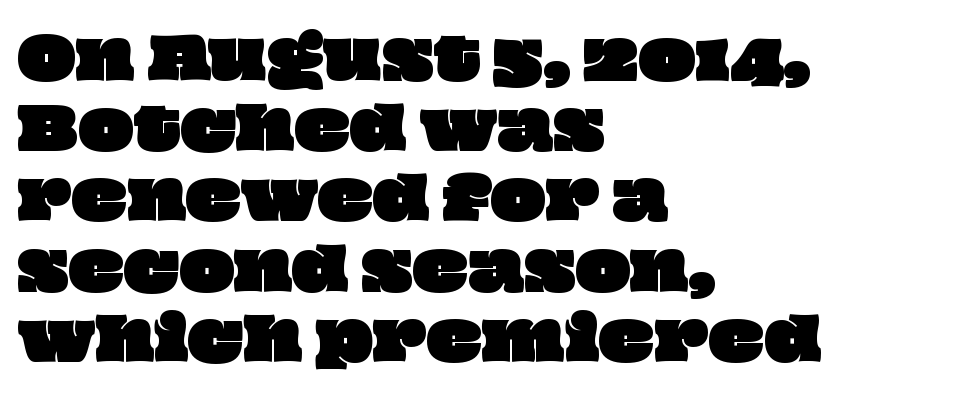
The image shows 58 px wide type; set left-aligned, line spacing 1.21x, normal letter spacing, not underlined; low stroke contrast and a large x-height.
